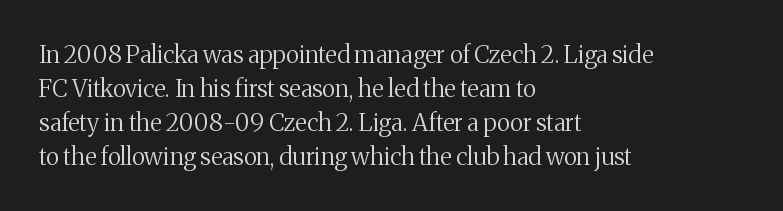
Decoration check: the copy has no underline. Teacher's note: observe the even left margin — that is flush-left alignment. Interline gaps are of average width in this sample. No chunkiness to these letters — they're not bold. These lines were composed using upright roman letters.
